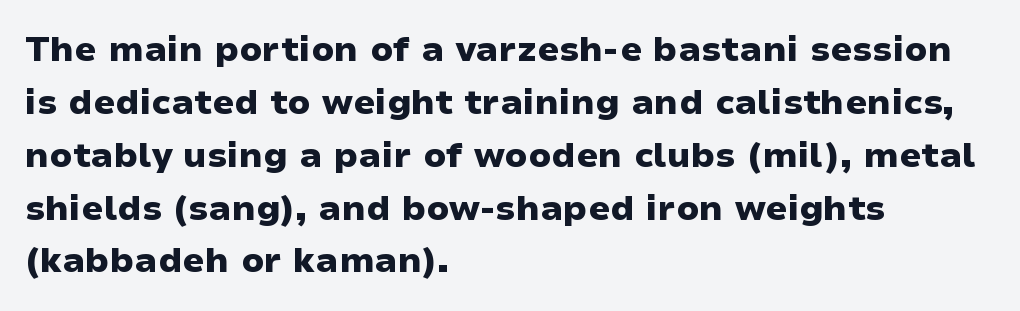
{"serif": "no", "italic": "no", "bold": "yes", "weight": "heavy", "width": "wide", "stroke_contrast": "low", "x_height": "medium", "monospaced": "no", "underline": "no", "align": "left", "line_spacing": "normal", "line_spacing_ratio": 1.51, "letter_spacing": "normal", "letter_spacing_em": 0.0, "glyph_px": 35}
